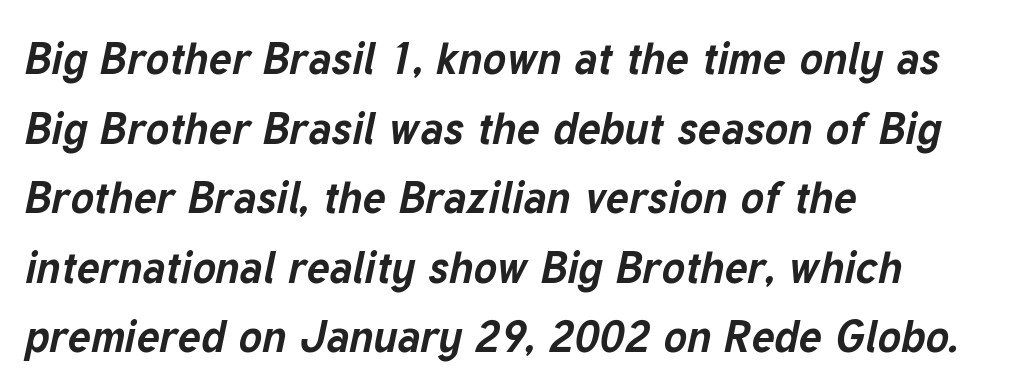
The image shows 44 px bold type, italic (leaning right); set left-aligned, normal line spacing (1.58x), normal letter spacing, not underlined; low stroke contrast and a medium x-height.
